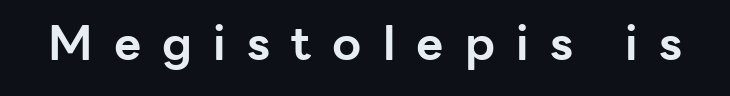
{"serif": "no", "italic": "no", "bold": "yes", "weight": "bold", "width": "normal", "stroke_contrast": "low", "x_height": "medium", "monospaced": "no", "underline": "no", "letter_spacing": "wide", "letter_spacing_em": 0.45, "glyph_px": 47}
